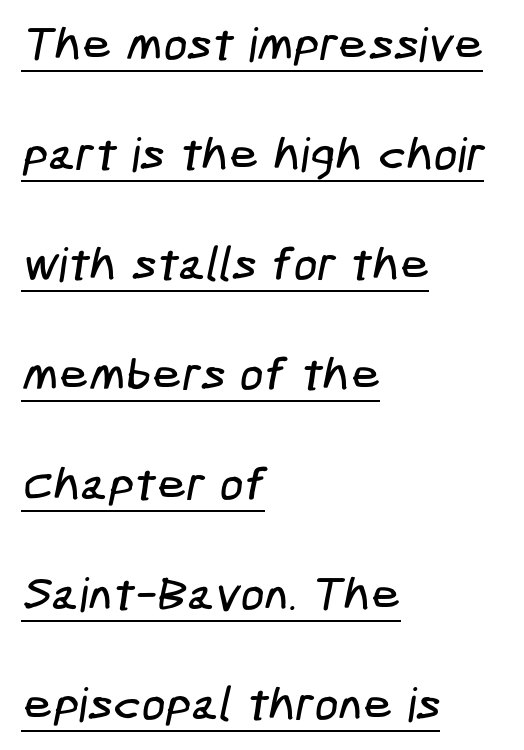
The image shows 47 px condensed sans-serif type; set left-aligned, loose line spacing (2.34x), normal letter spacing, underlined; low stroke contrast and a medium x-height.
